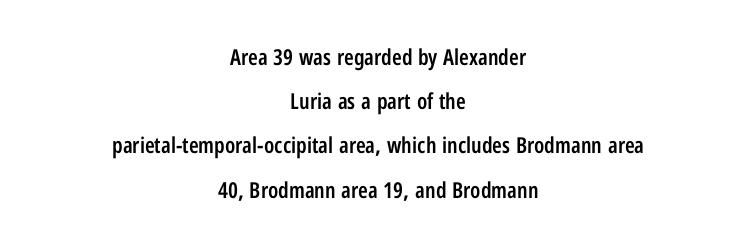
Q: Is the text bold? A: Semi-bold.
Q: Is the text italic (slanted)? A: No, it is upright.
Q: Is the text underlined? A: No.
Q: How is the paragraph aligned? A: Centered.
Q: Is the spacing between letters normal or unusually wide? A: Normal.
Q: Is the spacing between lines tight, normal or loose? A: Loose.
